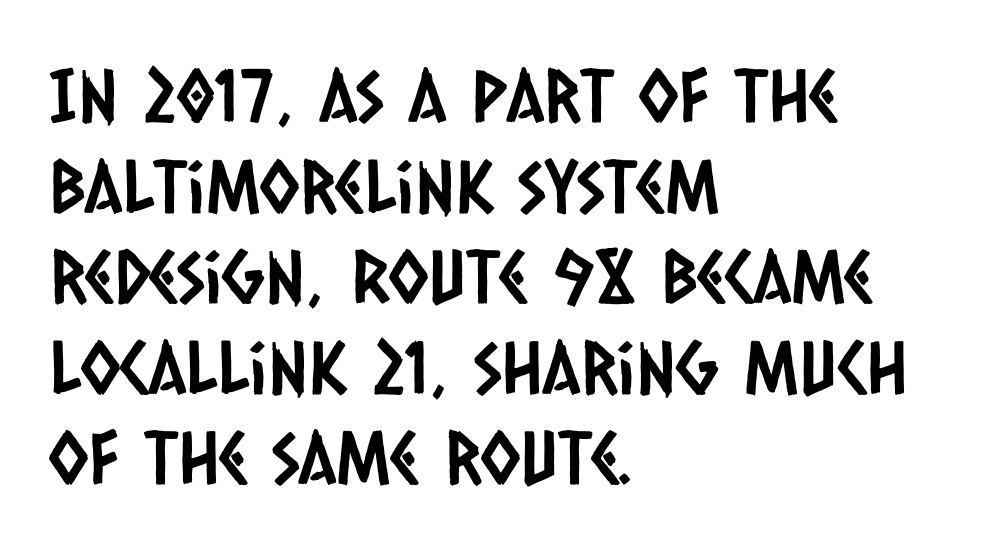
Proportional: the letters do not fall into vertical columns. The rendering shows plain stroke endings on the letterforms — a sans-serif design. Line beginnings align vertically; line endings do not. The specimen omits any rule beneath the text block's lines.
